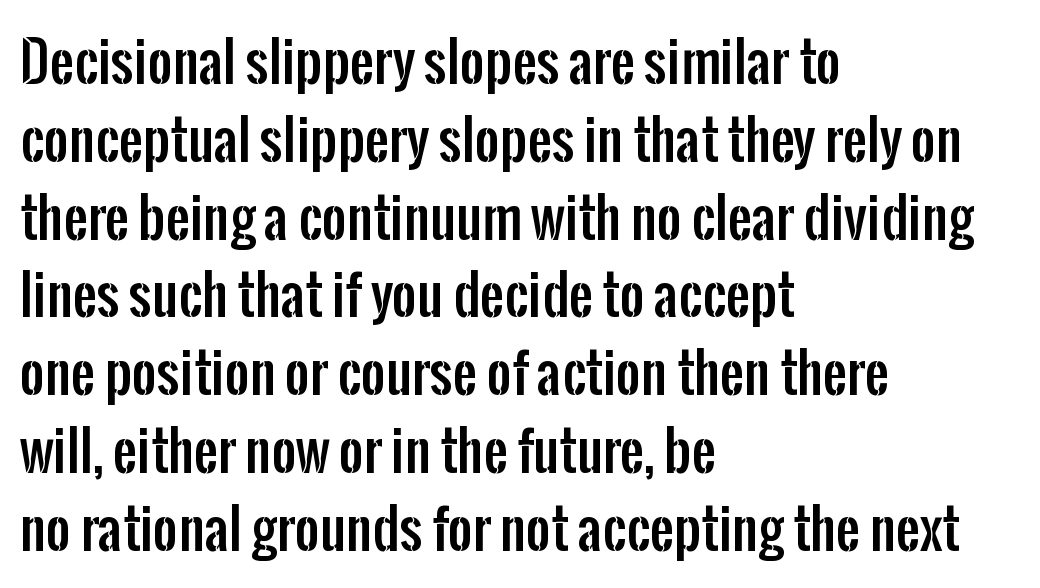
Q: Is the text italic (slanted)? A: No, it is upright.
Q: Is the typeface a serif or a sans-serif typeface? A: Sans-serif.
Q: Is the text underlined? A: No.
Q: How is the paragraph aligned? A: Left-aligned.
Q: Is the spacing between letters normal or unusually wide? A: Normal.
Q: Is the spacing between lines tight, normal or loose? A: Normal.
Q: Width (condensed, normal, or wide)? A: Condensed.
Q: Stroke contrast? A: Low.
Q: x-height? A: Medium.
Q: Monospaced? A: No.
